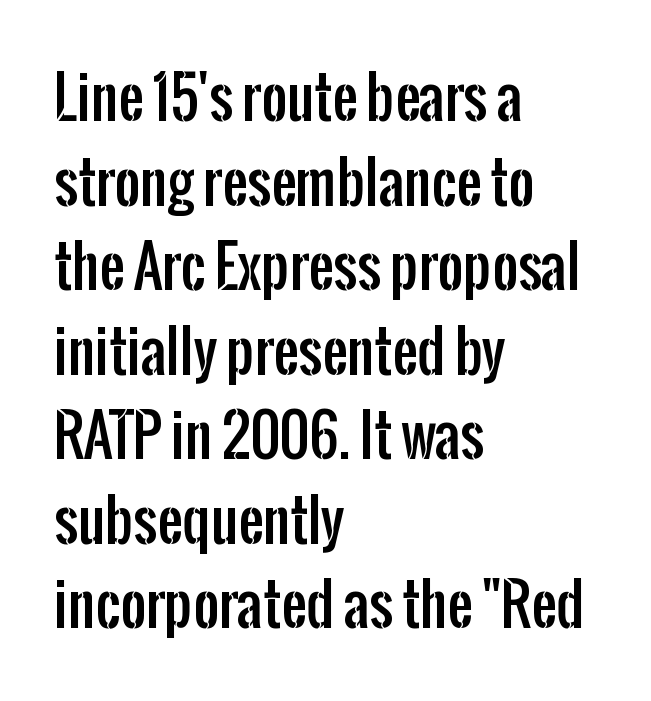
The passage shown is typeset with a sans-serif family. One-word summary of the alignment: left. These lines are rendered in a variable-pitch font. Vertical strokes here are truly vertical. You could call the tracking neutral — neither tight nor loose.
